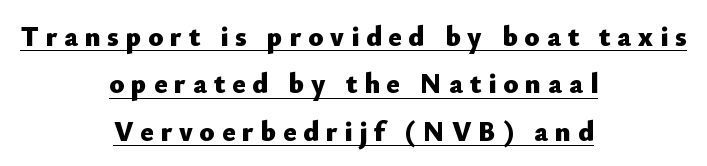
The image shows 28 px heavy sans-serif type, upright; set centered, normal line spacing (1.69x), unusually wide letter spacing (+0.24 em), underlined; low stroke contrast and a small x-height.
